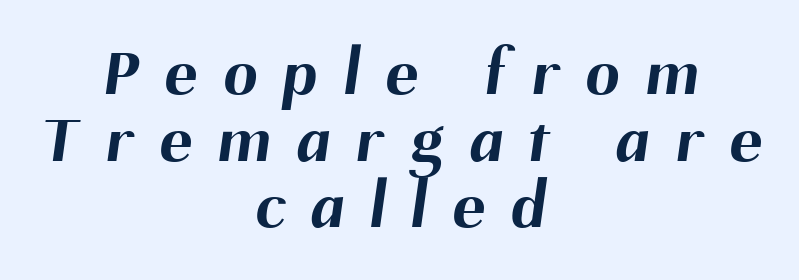
The image shows 68 px bold sans-serif type; set centered, tight line spacing (0.98x), unusually wide letter spacing (+0.39 em), not underlined; medium stroke contrast and a medium x-height.
